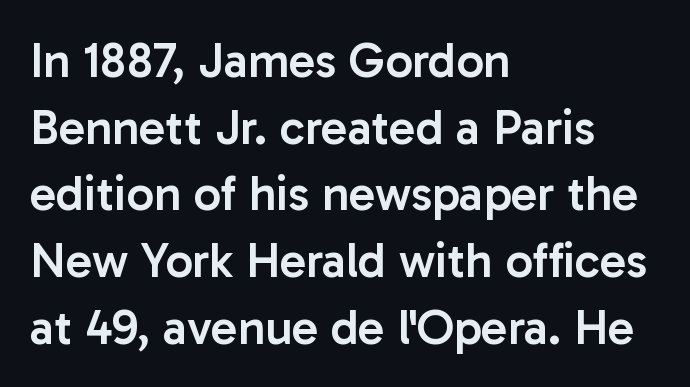
The image shows 49 px semibold sans-serif type, upright; set left-aligned, normal line spacing (1.36x), normal letter spacing, not underlined; low stroke contrast and a medium x-height.
